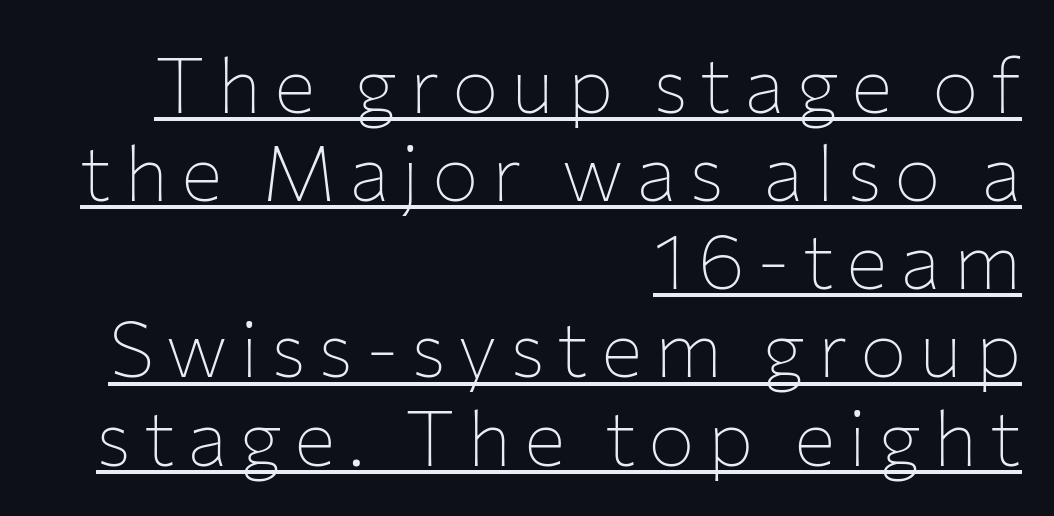
Q: Is the text bold? A: No.
Q: Is the text italic (slanted)? A: No, it is upright.
Q: Is the typeface a serif or a sans-serif typeface? A: Sans-serif.
Q: Is the text underlined? A: Yes.
Q: How is the paragraph aligned? A: Right-aligned.
Q: Is the spacing between lines tight, normal or loose? A: Tight.
Q: Width (condensed, normal, or wide)? A: Normal.
Q: Stroke contrast? A: Low.
Q: x-height? A: Medium.
Q: Monospaced? A: No.
